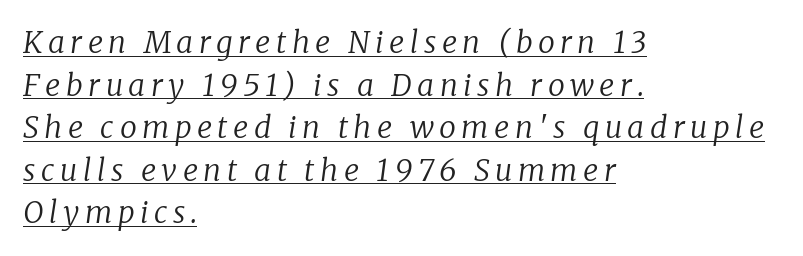
Q: Is the text bold? A: No.
Q: Is the text italic (slanted)? A: Yes, it leans right by about 8 degrees.
Q: Is the typeface a serif or a sans-serif typeface? A: Serif.
Q: Is the text underlined? A: Yes.
Q: How is the paragraph aligned? A: Left-aligned.
Q: Is the spacing between lines tight, normal or loose? A: Normal.
Q: Width (condensed, normal, or wide)? A: Normal.
Q: Stroke contrast? A: Low.
Q: x-height? A: Medium.
Q: Monospaced? A: No.
